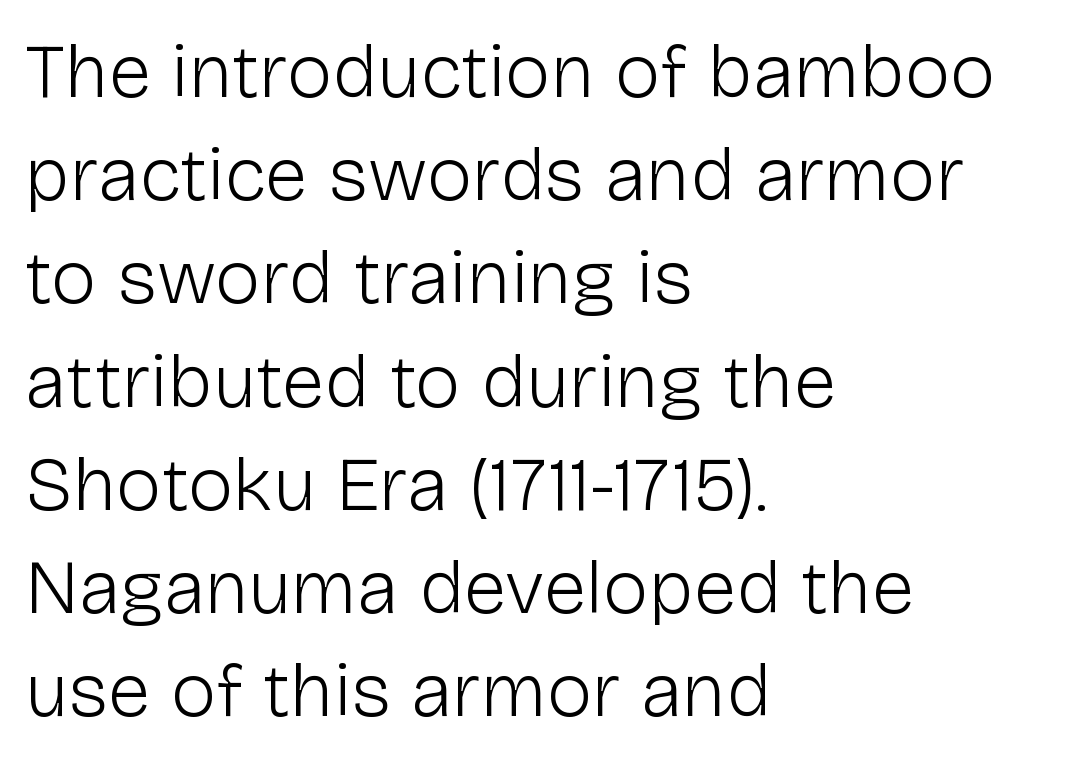
{"serif": "no", "italic": "no", "bold": "no", "weight": "light", "width": "normal", "stroke_contrast": "low", "x_height": "medium", "monospaced": "no", "underline": "no", "align": "left", "line_spacing": "normal", "line_spacing_ratio": 1.34, "letter_spacing": "normal", "letter_spacing_em": 0.0, "glyph_px": 77}
